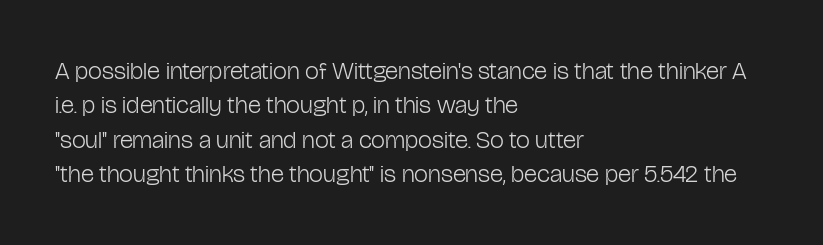
The image shows 25 px text type, upright; set left-aligned, normal line spacing (1.38x), normal letter spacing, not underlined.
